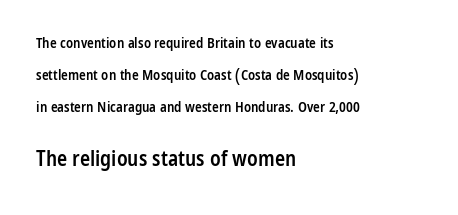
{"italic": "no", "bold": "semi", "underline": "no", "align": "left", "line_spacing": "loose", "line_spacing_ratio": 2.3, "letter_spacing": "normal", "letter_spacing_em": 0.0, "larger_block": "second", "size_ratio": 1.5, "glyph_px": 21}
